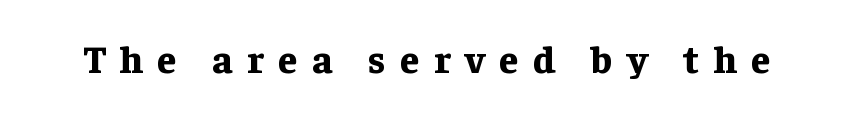
Q: Is the text bold? A: Yes.
Q: Is the text italic (slanted)? A: No, it is upright.
Q: Is the typeface a serif or a sans-serif typeface? A: Serif.
Q: Is the text underlined? A: No.
Q: Is the spacing between letters normal or unusually wide? A: Unusually wide.
Q: Width (condensed, normal, or wide)? A: Normal.
Q: Stroke contrast? A: Low.
Q: x-height? A: Medium.
Q: Monospaced? A: No.
